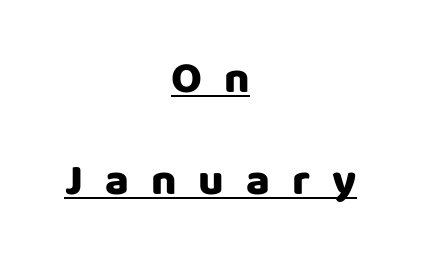
The image shows 44 px sans-serif type, upright; set centered, loose line spacing (2.31x), unusually wide letter spacing (+0.5 em), underlined; low stroke contrast and a large x-height.
